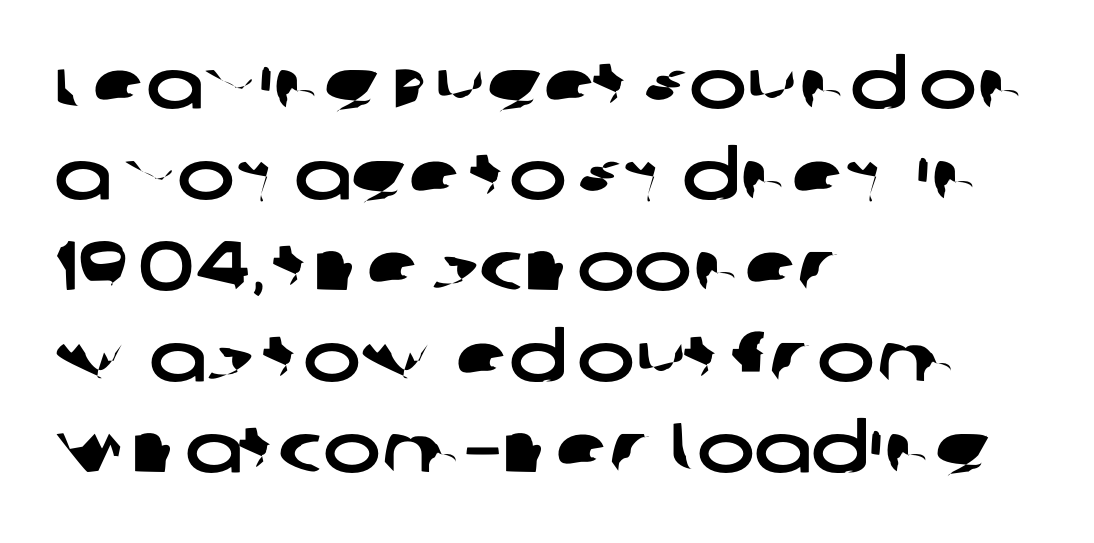
{"serif": "no", "width": "wide", "stroke_contrast": "low", "x_height": "large", "monospaced": "no", "underline": "no", "align": "left", "line_spacing": "normal", "line_spacing_ratio": 1.32, "letter_spacing": "normal", "letter_spacing_em": 0.0, "glyph_px": 69}
